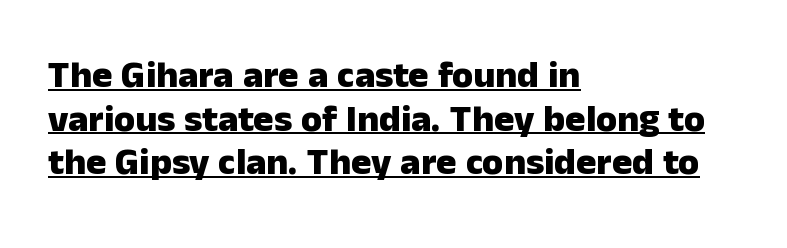
The image shows 38 px heavy sans-serif type, upright; set left-aligned, tight line spacing (1.15x), normal letter spacing, underlined; low stroke contrast and a medium x-height.
